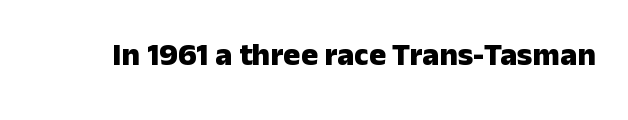
Q: Is the text bold? A: Yes.
Q: Is the text italic (slanted)? A: No, it is upright.
Q: Is the typeface a serif or a sans-serif typeface? A: Sans-serif.
Q: Is the text underlined? A: No.
Q: Is the spacing between letters normal or unusually wide? A: Normal.
Q: Width (condensed, normal, or wide)? A: Normal.
Q: Stroke contrast? A: Low.
Q: x-height? A: Medium.
Q: Monospaced? A: No.
